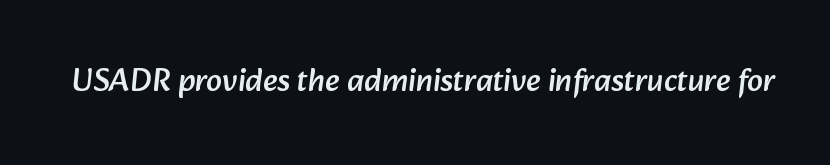
{"serif": "no", "width": "normal", "stroke_contrast": "low", "x_height": "medium", "monospaced": "no", "underline": "no", "letter_spacing": "normal", "letter_spacing_em": 0.0, "glyph_px": 32}
